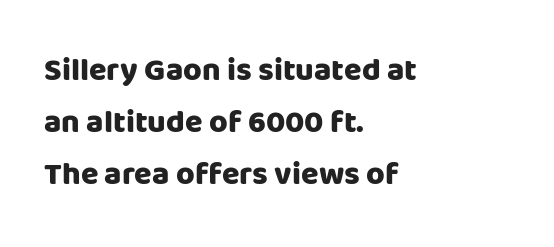
Serif or sans? Sans — the stroke terminals are bare. The horizontal fit of the characters is conventional and even. The string is rendered with underlining switched off. The typesetting leans heavy: a genuine bold. The text block is weighted toward the left margin, trailing off unevenly rightward.
